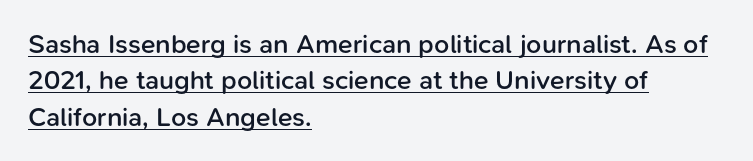
Reading down the block, your eye returns to a fixed left position each line. Is the letter spacing exaggerated? No — it looks like the ordinary default. Ordinary non-slanted type is in use. Typographic density is moderately raised because the face is semibold. The vertical gap from one line to the next is medium.
